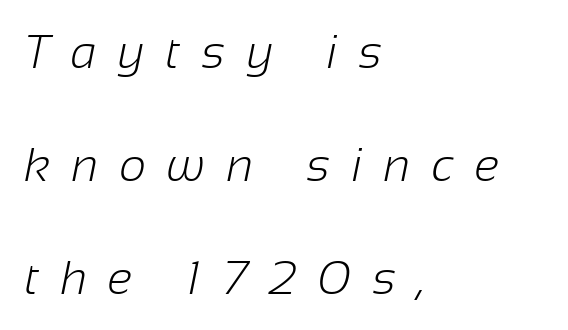
Someone cranked the tracking dial way up on this one. Alignment: flush left. The letters carry no serifs — their stems end cleanly without finishing strokes. Stems and bowls with no extra thickness — not bold. A clean baseline with only descenders dipping below it.
